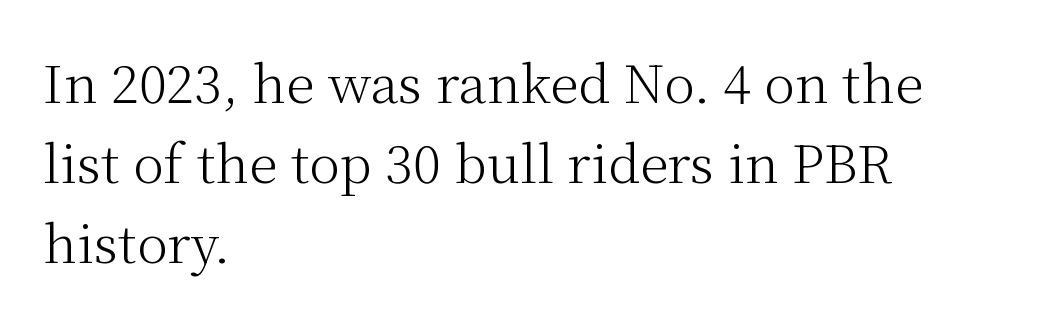
Character widths vary here, with narrow letters taking less room than wide ones. The lines in this sample share a left origin and differ only in where they stop. The weight would be labelled regular, book, light, or lighter still. The foot of each line stays bare and open.
